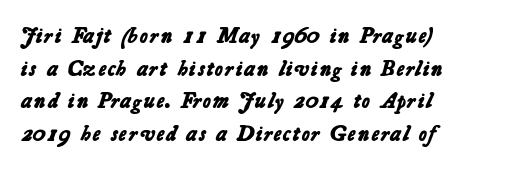
{"bold": "yes", "underline": "no", "align": "left", "line_spacing": "normal", "line_spacing_ratio": 1.48, "letter_spacing": "normal", "letter_spacing_em": 0.0, "glyph_px": 22}
